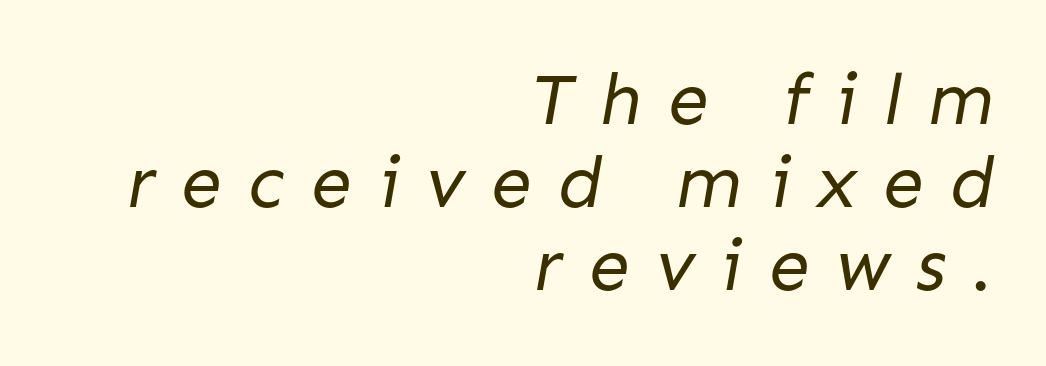
The image shows 73 px regular-weight sans-serif type; set right-aligned, tight line spacing (1.14x), unusually wide letter spacing (+0.36 em), not underlined; low stroke contrast and a medium x-height.
